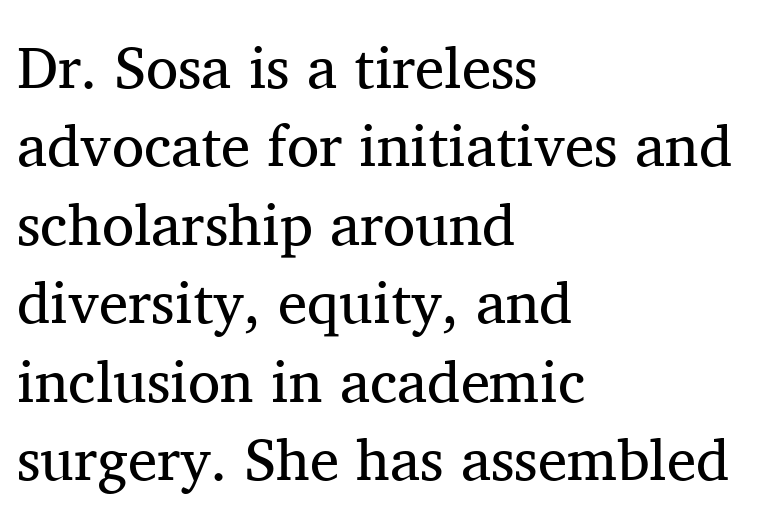
{"serif": "yes", "italic": "no", "bold": "no", "weight": "regular", "width": "normal", "stroke_contrast": "medium", "x_height": "medium", "monospaced": "no", "underline": "no", "align": "left", "line_spacing": "normal", "line_spacing_ratio": 1.33, "letter_spacing": "normal", "letter_spacing_em": 0.0, "glyph_px": 59}
